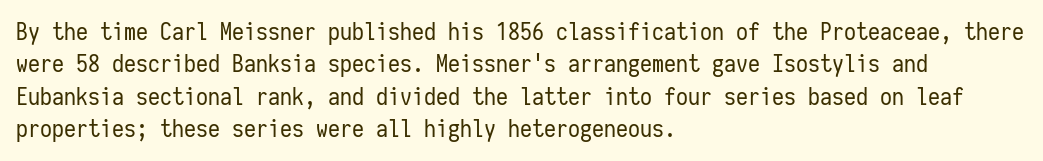
Q: Is the text bold? A: No.
Q: Is the text italic (slanted)? A: No, it is upright.
Q: Is the text underlined? A: No.
Q: How is the paragraph aligned? A: Left-aligned.
Q: Is the spacing between letters normal or unusually wide? A: Normal.
Q: Is the spacing between lines tight, normal or loose? A: Normal.
